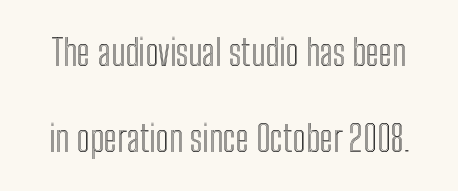
Q: Is the text italic (slanted)? A: No, it is upright.
Q: Is the text underlined? A: No.
Q: Is the spacing between letters normal or unusually wide? A: Normal.
Q: Is the spacing between lines tight, normal or loose? A: Loose.
Q: Width (condensed, normal, or wide)? A: Condensed.
Q: x-height? A: Medium.
Q: Monospaced? A: No.
